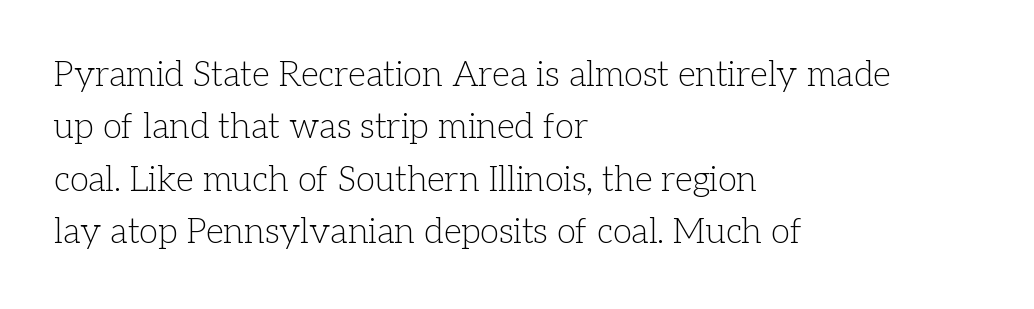
{"serif": "yes", "italic": "no", "bold": "no", "weight": "light", "width": "normal", "stroke_contrast": "low", "x_height": "medium", "monospaced": "no", "underline": "no", "align": "left", "line_spacing": "normal", "line_spacing_ratio": 1.5, "letter_spacing": "normal", "letter_spacing_em": 0.0, "glyph_px": 35}
